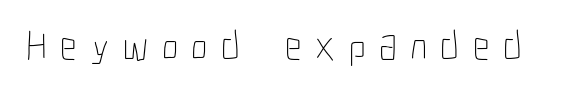
{"italic": "no", "bold": "no", "weight": "thin", "width": "condensed", "stroke_contrast": "low", "x_height": "medium", "monospaced": "no", "underline": "no", "letter_spacing": "wide", "letter_spacing_em": 0.33, "glyph_px": 41}
